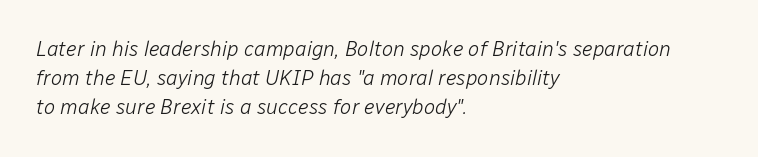
The glyphs are unaccompanied by any horizontal stroke below them. This sample uses plain, unmodified letter spacing. Italic? Definitely — the glyphs are oblique. Bold? No — there's no thickening of the strokes. If you drew a ruler down the left edge, every line would touch it.
